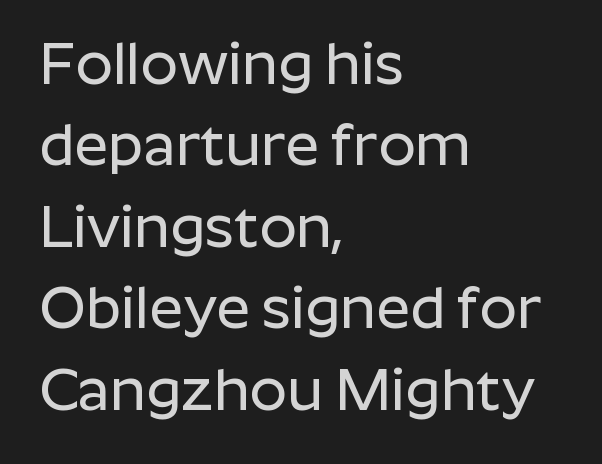
The image shows 59 px sans-serif type, upright; set left-aligned, normal line spacing (1.38x), normal letter spacing, not underlined; low stroke contrast and a medium x-height.
